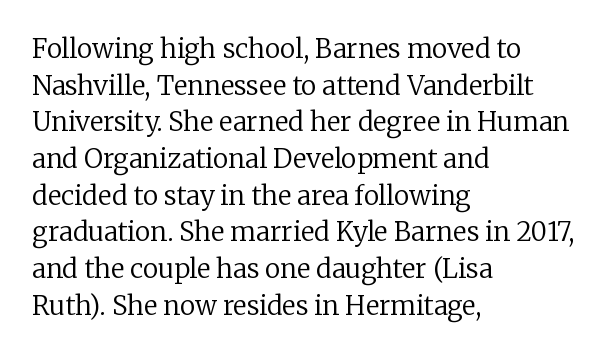
Q: Is the text bold? A: No.
Q: Is the text italic (slanted)? A: No, it is upright.
Q: Is the text underlined? A: No.
Q: How is the paragraph aligned? A: Left-aligned.
Q: Is the spacing between letters normal or unusually wide? A: Normal.
Q: Is the spacing between lines tight, normal or loose? A: Normal.
